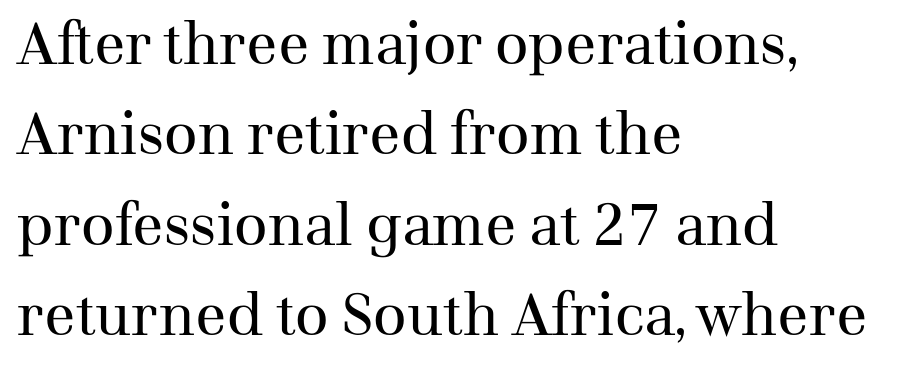
Layout note: lines flush left. When letters stand straight like this, we call the style roman or upright. Is this a fixed-width face? No — the glyphs have proportional, varying widths. Compared with typical body copy, the letter spacing here is the same. Descenders are the only things crossing below the line. Weight: regular or lighter.
